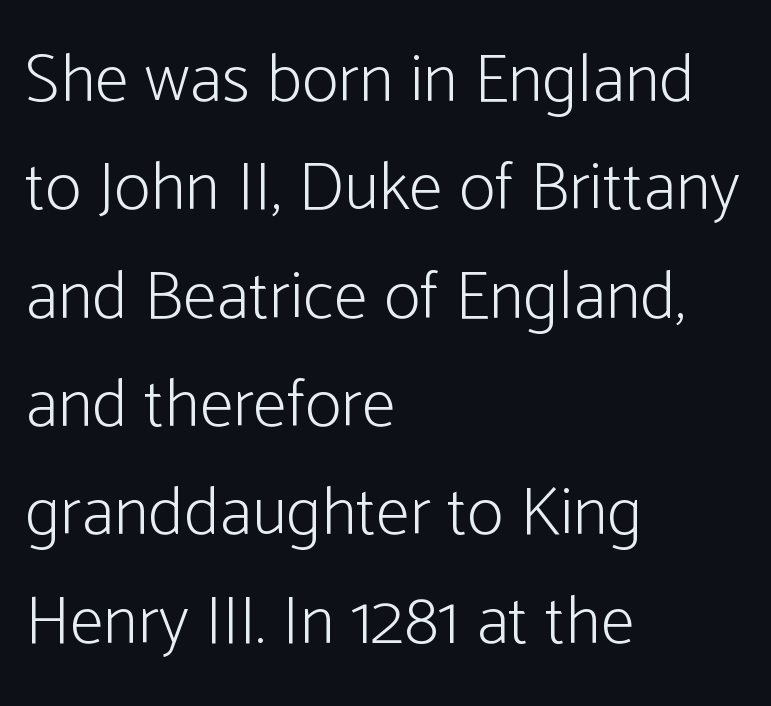
Q: Is the text bold? A: No.
Q: Is the text italic (slanted)? A: No, it is upright.
Q: Is the typeface a serif or a sans-serif typeface? A: Sans-serif.
Q: Is the text underlined? A: No.
Q: How is the paragraph aligned? A: Left-aligned.
Q: Is the spacing between letters normal or unusually wide? A: Normal.
Q: Is the spacing between lines tight, normal or loose? A: Normal.
Q: Width (condensed, normal, or wide)? A: Condensed.
Q: Stroke contrast? A: Low.
Q: x-height? A: Medium.
Q: Monospaced? A: No.
